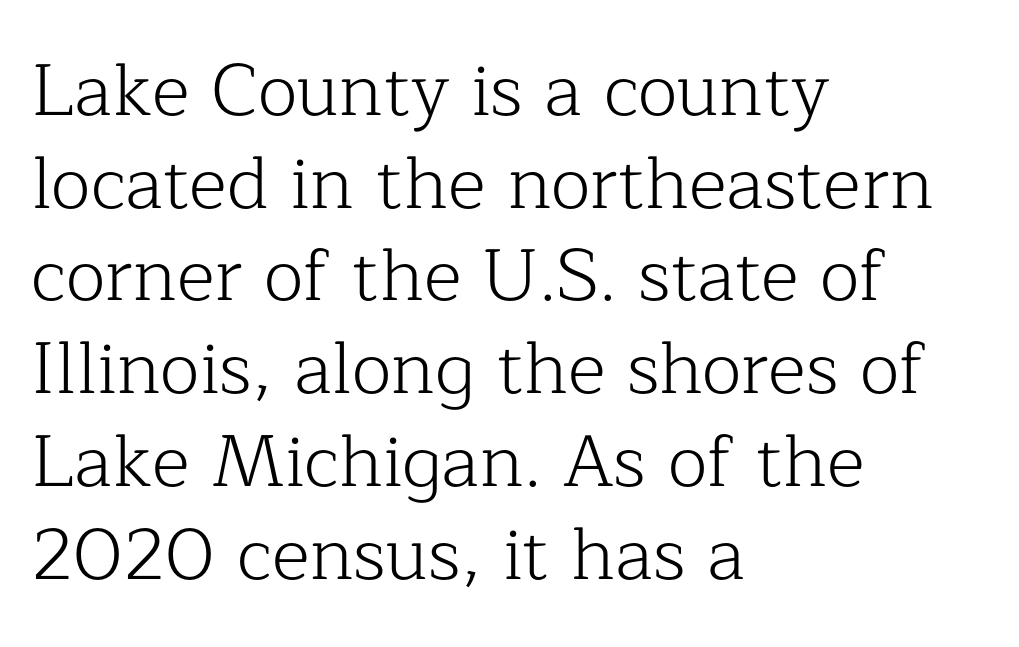
{"serif": "yes", "italic": "no", "bold": "no", "weight": "light", "width": "normal", "stroke_contrast": "low", "x_height": "medium", "monospaced": "no", "underline": "no", "align": "left", "line_spacing": "normal", "line_spacing_ratio": 1.27, "letter_spacing": "normal", "letter_spacing_em": 0.0, "glyph_px": 73}
